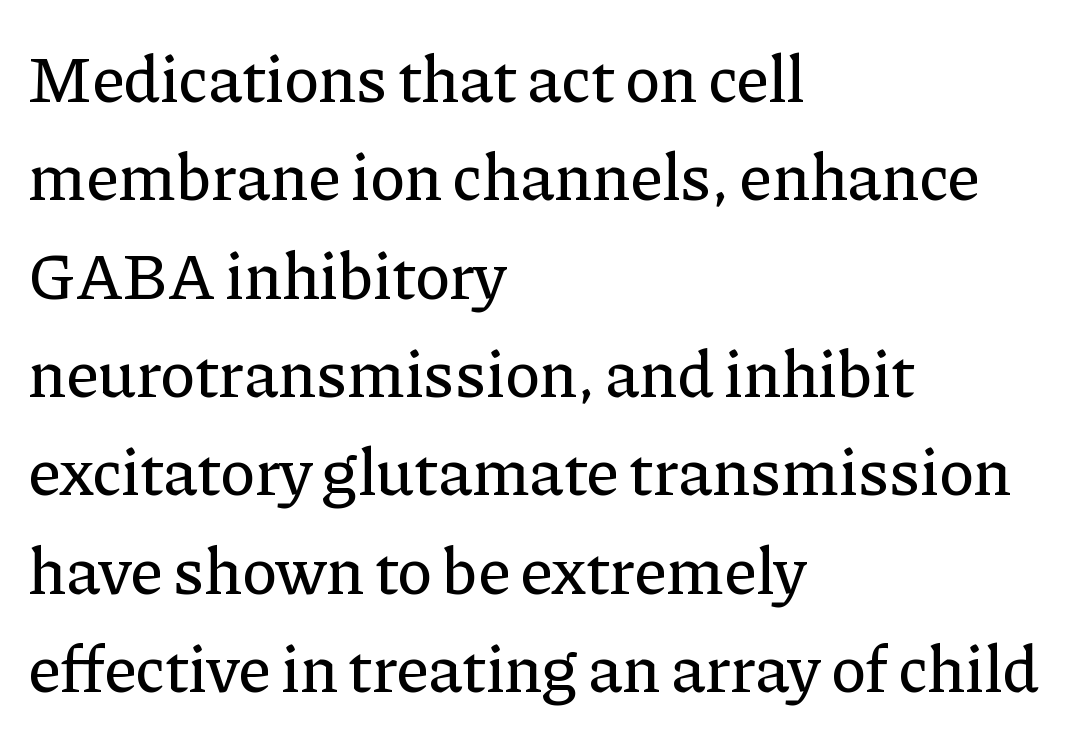
The image shows 66 px serif type, upright; set left-aligned, normal line spacing (1.49x), normal letter spacing, not underlined; low stroke contrast and a medium x-height.
